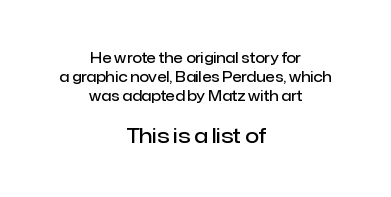
{"italic": "no", "bold": "semi", "underline": "no", "align": "center", "line_spacing": "normal", "line_spacing_ratio": 1.37, "letter_spacing": "normal", "letter_spacing_em": 0.0, "larger_block": "second", "size_ratio": 1.43, "glyph_px": 20}
